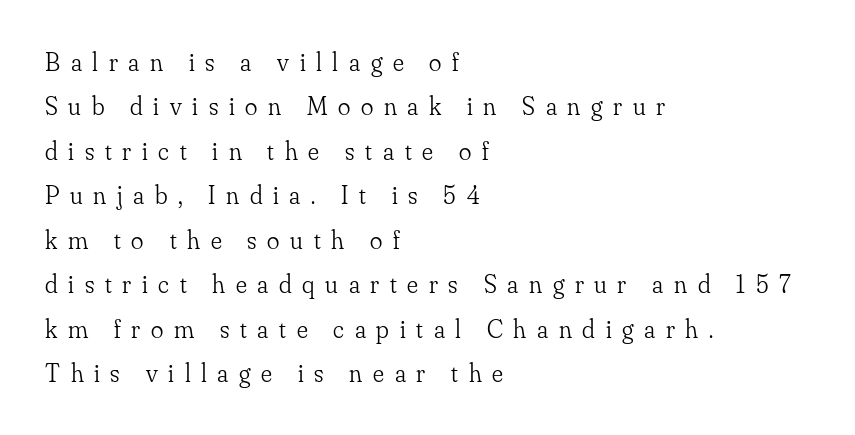
Q: Is the text bold? A: No.
Q: Is the text italic (slanted)? A: No, it is upright.
Q: Is the text underlined? A: No.
Q: How is the paragraph aligned? A: Left-aligned.
Q: Is the spacing between letters normal or unusually wide? A: Unusually wide.
